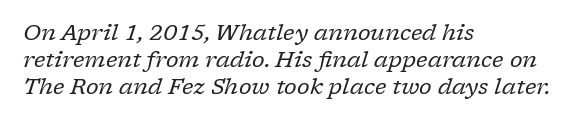
The image shows 22 px text type, italic (leaning right); set left-aligned, line spacing 1.22x, normal letter spacing, not underlined.
